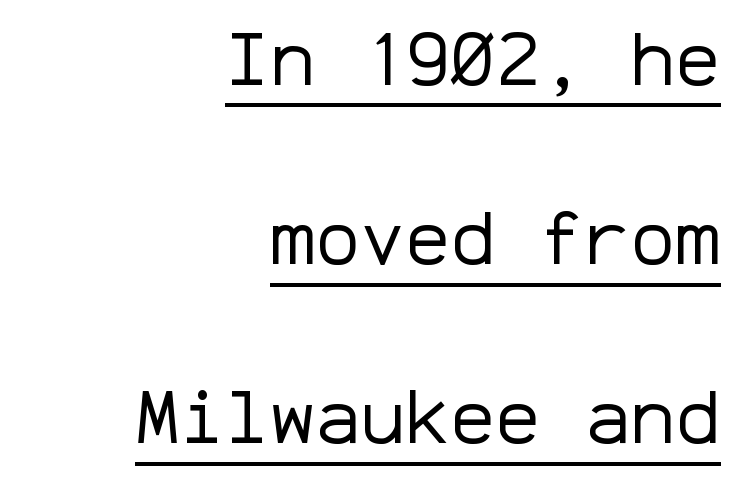
Q: Is the text bold? A: No.
Q: Is the text italic (slanted)? A: No, it is upright.
Q: Is the typeface a serif or a sans-serif typeface? A: Sans-serif.
Q: Is the text underlined? A: Yes.
Q: How is the paragraph aligned? A: Right-aligned.
Q: Is the spacing between letters normal or unusually wide? A: Normal.
Q: Is the spacing between lines tight, normal or loose? A: Loose.
Q: Width (condensed, normal, or wide)? A: Normal.
Q: Stroke contrast? A: Low.
Q: x-height? A: Medium.
Q: Monospaced? A: Yes.
